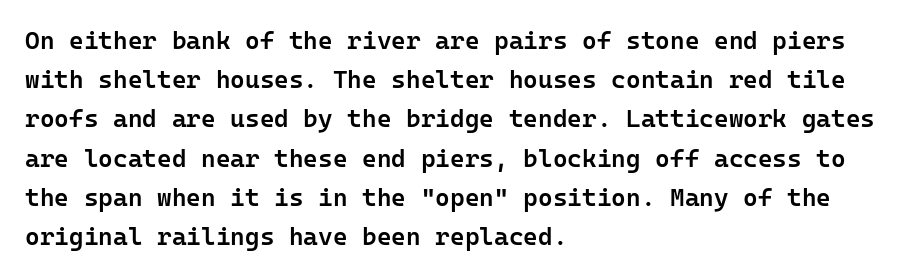
A bare baseline throughout the passage. The sample has been set in demibold, a notch under bold. The paragraph shown leans on its left margin. When letters stand straight like this, we call the style roman or upright. The space between consecutive lines is moderate.
